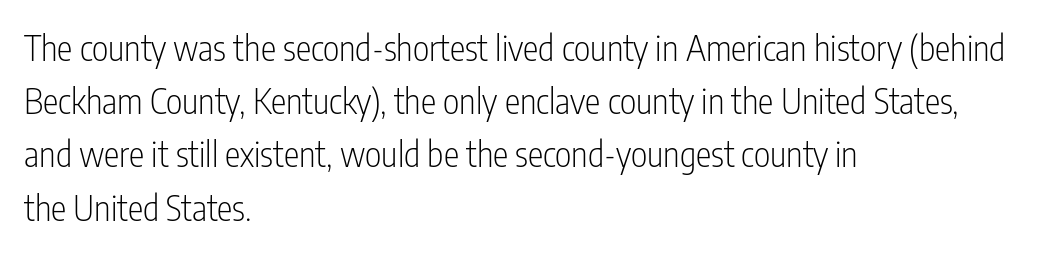
Q: Is the text bold? A: No.
Q: Is the text italic (slanted)? A: No, it is upright.
Q: Is the typeface a serif or a sans-serif typeface? A: Sans-serif.
Q: Is the text underlined? A: No.
Q: How is the paragraph aligned? A: Left-aligned.
Q: Is the spacing between letters normal or unusually wide? A: Normal.
Q: Is the spacing between lines tight, normal or loose? A: Normal.
Q: Width (condensed, normal, or wide)? A: Condensed.
Q: Stroke contrast? A: Low.
Q: x-height? A: Medium.
Q: Monospaced? A: No.
